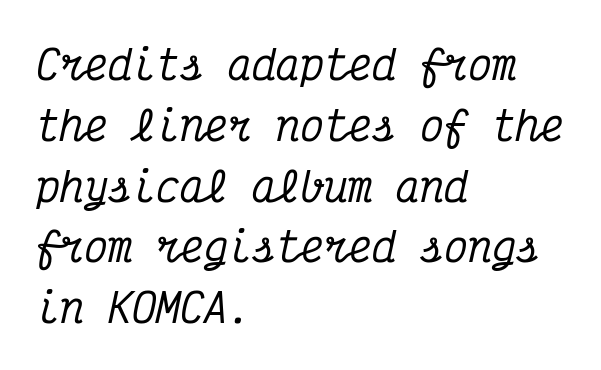
You could count columns in this text — the font is strictly monospaced. The font family rendered here belongs to the serif group. The space directly below the letters is spotless. Look at the tracking — it's just the regular setting, nothing added.
